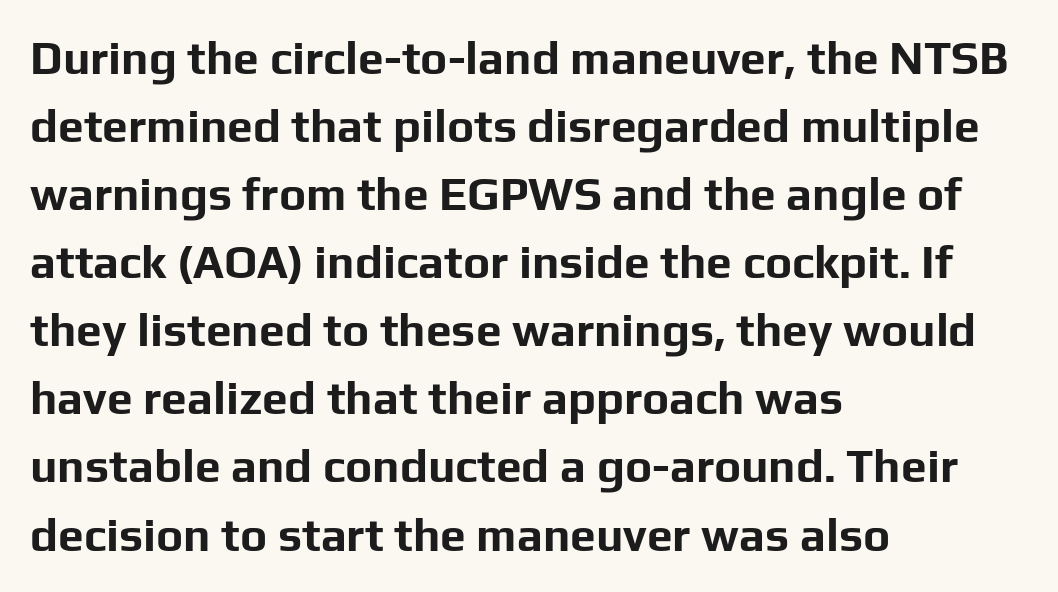
{"serif": "no", "italic": "no", "bold": "yes", "weight": "bold", "width": "normal", "stroke_contrast": "low", "x_height": "medium", "monospaced": "no", "underline": "no", "align": "left", "line_spacing": "normal", "line_spacing_ratio": 1.48, "letter_spacing": "normal", "letter_spacing_em": 0.0, "glyph_px": 46}
